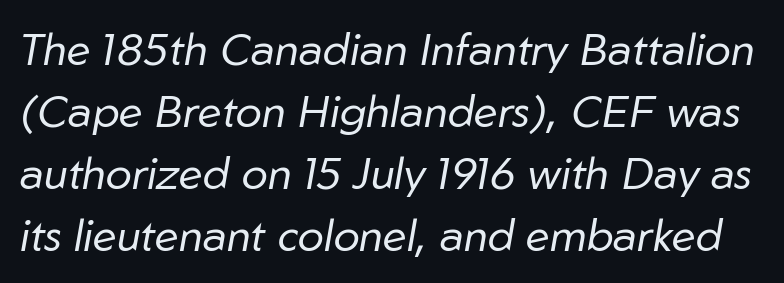
The cut favours lightness, reaching ordinary text weight at its darkest. The rendering uses natural spacing where letterforms have individual widths. Observe the ordinary spacing: letters are neighbours, not strangers. Bare-footed words on every line. This block has exactly the height ordinary leading produces.
